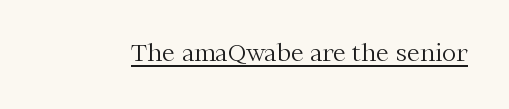
The image shows 24 px text type, upright; set normal letter spacing, underlined.
